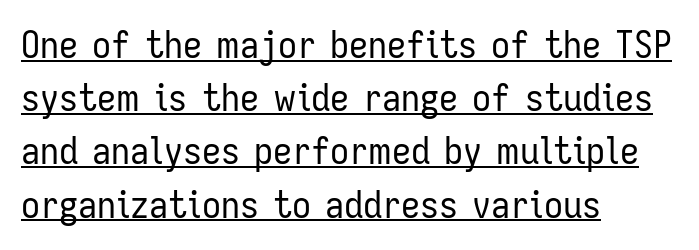
Q: Is the text bold? A: No.
Q: Is the text italic (slanted)? A: No, it is upright.
Q: Is the typeface a serif or a sans-serif typeface? A: Sans-serif.
Q: Is the text underlined? A: Yes.
Q: How is the paragraph aligned? A: Left-aligned.
Q: Is the spacing between letters normal or unusually wide? A: Normal.
Q: Is the spacing between lines tight, normal or loose? A: Normal.
Q: Width (condensed, normal, or wide)? A: Condensed.
Q: Stroke contrast? A: Low.
Q: x-height? A: Medium.
Q: Monospaced? A: No.
